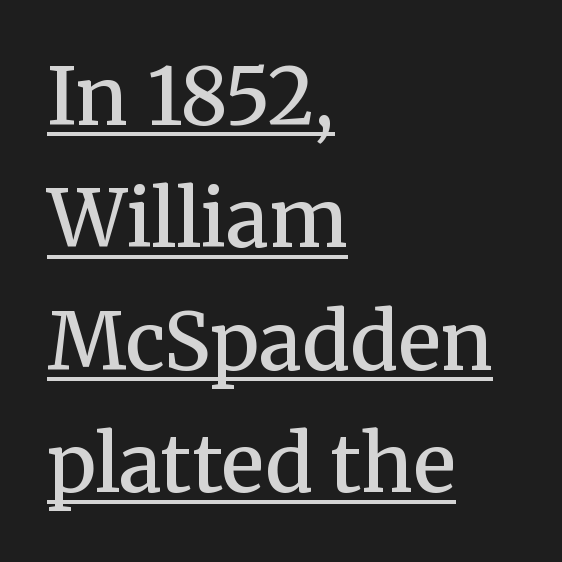
The image shows 79 px semibold serif type, upright; set left-aligned, normal line spacing (1.55x), normal letter spacing, underlined; medium stroke contrast and a medium x-height.
